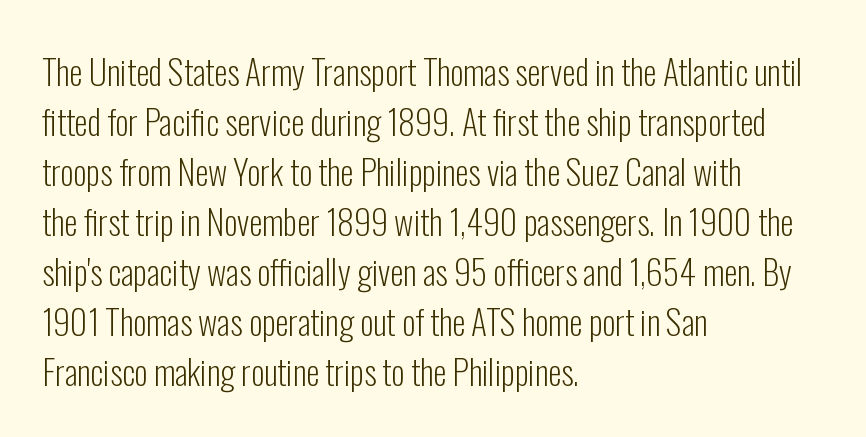
{"serif": "no", "italic": "no", "bold": "no", "weight": "light", "width": "condensed", "stroke_contrast": "low", "x_height": "medium", "monospaced": "no", "underline": "no", "align": "left", "line_spacing": "normal", "line_spacing_ratio": 1.47, "letter_spacing": "normal", "letter_spacing_em": 0.0, "glyph_px": 34}
